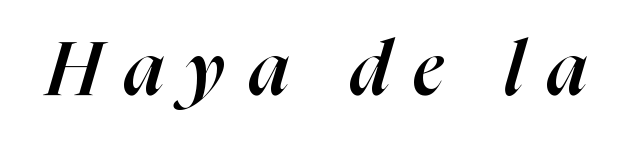
Q: Is the text bold? A: Semi-bold.
Q: Is the text italic (slanted)? A: Yes, it leans right by about 16 degrees.
Q: Is the text underlined? A: No.
Q: Is the spacing between letters normal or unusually wide? A: Unusually wide.
Q: Width (condensed, normal, or wide)? A: Normal.
Q: Stroke contrast? A: High.
Q: x-height? A: Medium.
Q: Monospaced? A: No.
